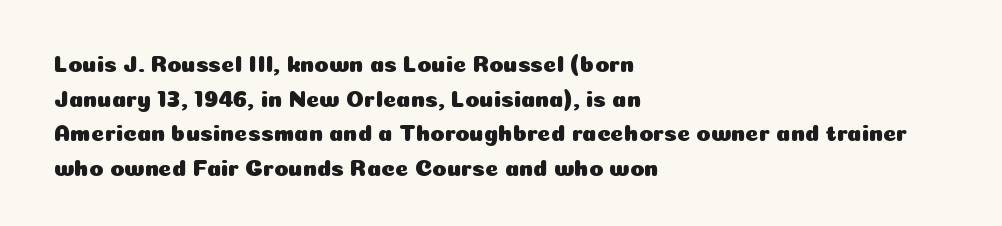
Q: Is the text italic (slanted)? A: No, it is upright.
Q: Is the text underlined? A: No.
Q: How is the paragraph aligned? A: Left-aligned.
Q: Is the spacing between letters normal or unusually wide? A: Normal.
Q: Is the spacing between lines tight, normal or loose? A: Normal.
